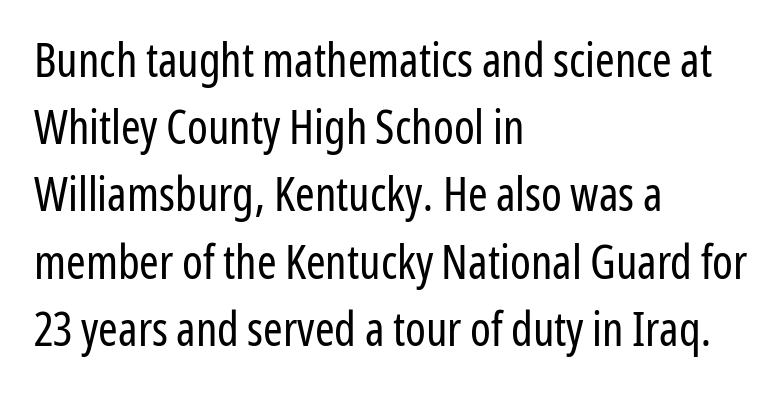
The image shows 47 px regular-weight, condensed sans-serif type, upright; set left-aligned, normal line spacing (1.43x), normal letter spacing, not underlined; low stroke contrast and a medium x-height.
